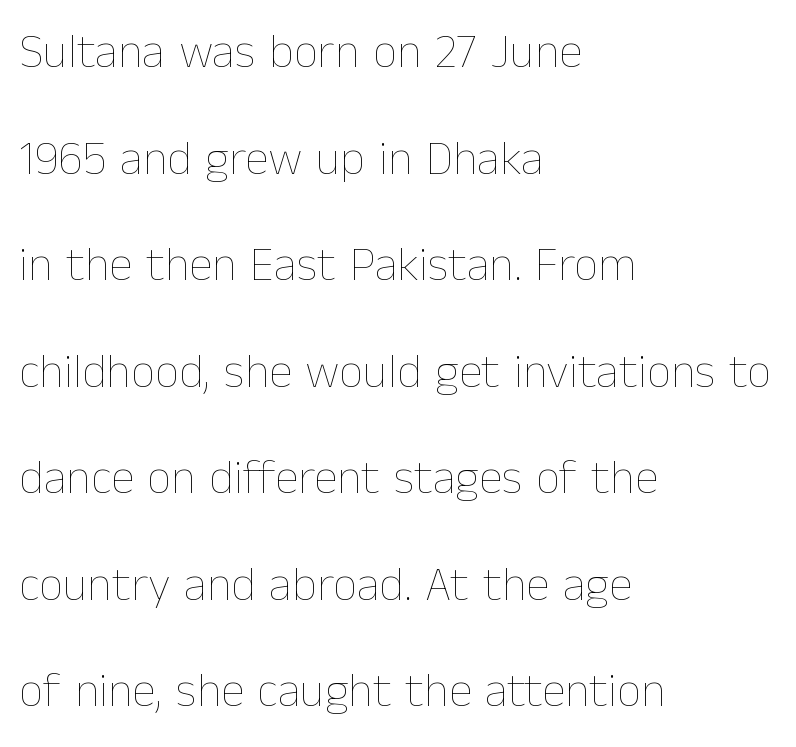
Q: Is the text bold? A: No.
Q: Is the text italic (slanted)? A: No, it is upright.
Q: Is the text underlined? A: No.
Q: How is the paragraph aligned? A: Left-aligned.
Q: Is the spacing between letters normal or unusually wide? A: Normal.
Q: Is the spacing between lines tight, normal or loose? A: Loose.
Q: Width (condensed, normal, or wide)? A: Normal.
Q: Stroke contrast? A: Low.
Q: x-height? A: Medium.
Q: Monospaced? A: No.
